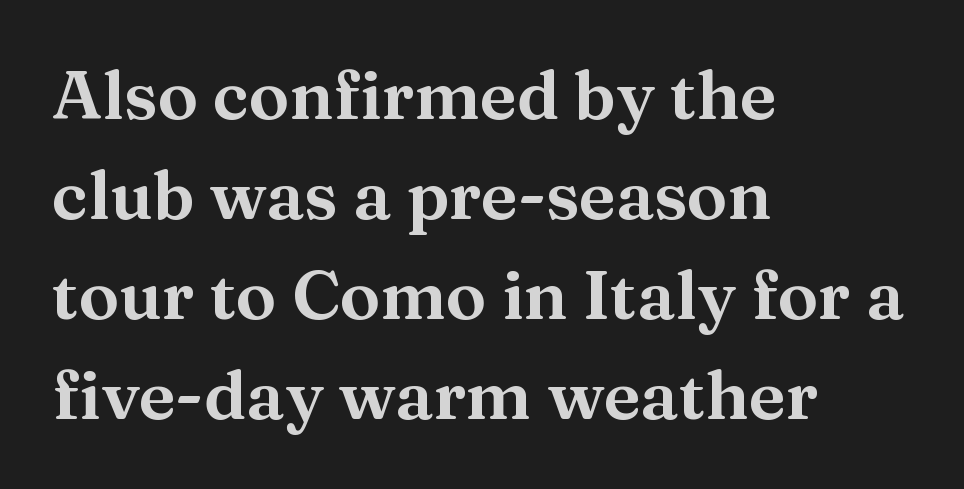
The image shows 68 px wide serif type, upright; set left-aligned, normal line spacing (1.47x), normal letter spacing, not underlined; medium stroke contrast and a medium x-height.
